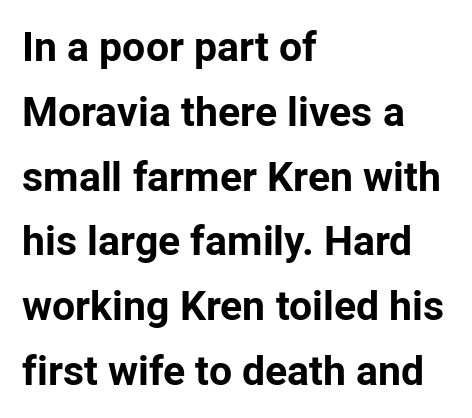
This rendering features lettering with no underline. Here the designer chose a conventional face with non-uniform glyph widths. The letterforms sit shoulder to shoulder at normal distance. The passage is arranged the way most books set body copy — flush left.
